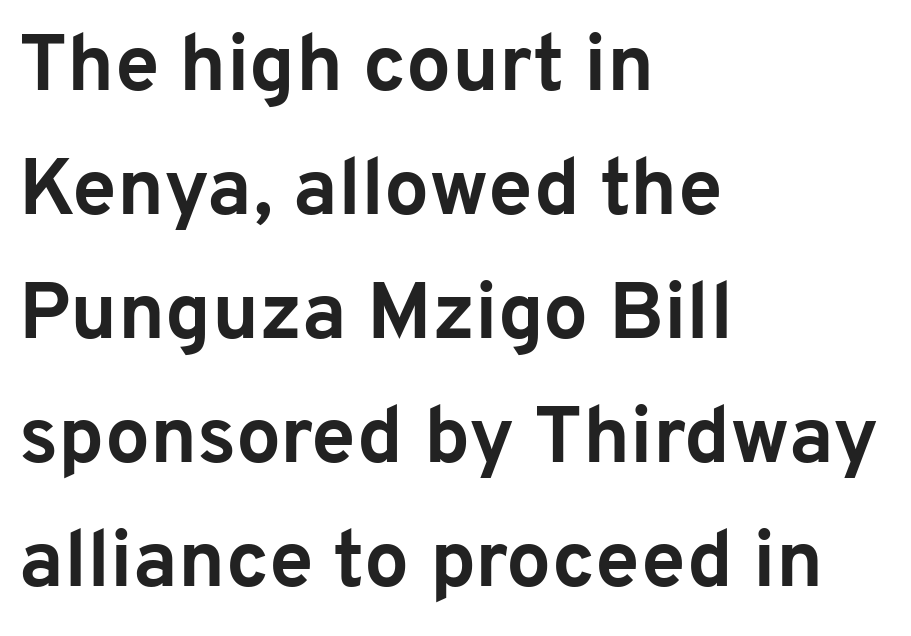
{"serif": "no", "italic": "no", "bold": "yes", "weight": "bold", "width": "normal", "stroke_contrast": "low", "x_height": "medium", "monospaced": "no", "underline": "no", "align": "left", "line_spacing": "normal", "line_spacing_ratio": 1.55, "letter_spacing": "normal", "letter_spacing_em": 0.0, "glyph_px": 80}
